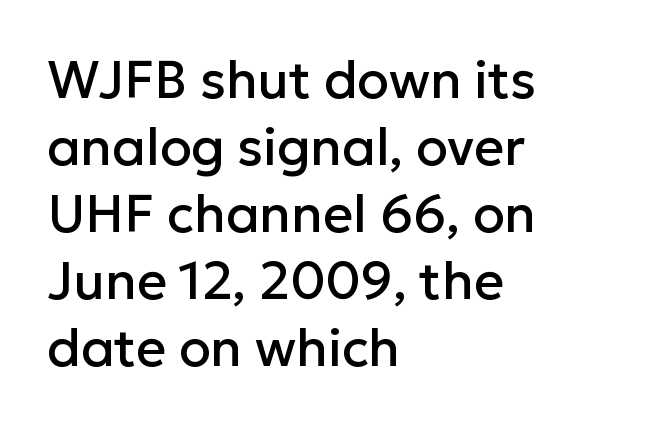
{"serif": "no", "italic": "no", "width": "normal", "stroke_contrast": "low", "x_height": "medium", "monospaced": "no", "underline": "no", "align": "left", "line_spacing": "normal", "line_spacing_ratio": 1.29, "letter_spacing": "normal", "letter_spacing_em": 0.0, "glyph_px": 52}
